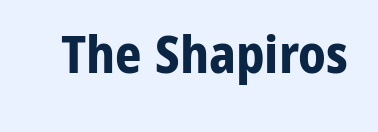
{"serif": "no", "italic": "no", "bold": "yes", "weight": "bold", "width": "normal", "stroke_contrast": "low", "x_height": "medium", "monospaced": "no", "underline": "no", "letter_spacing": "normal", "letter_spacing_em": 0.0, "glyph_px": 52}
